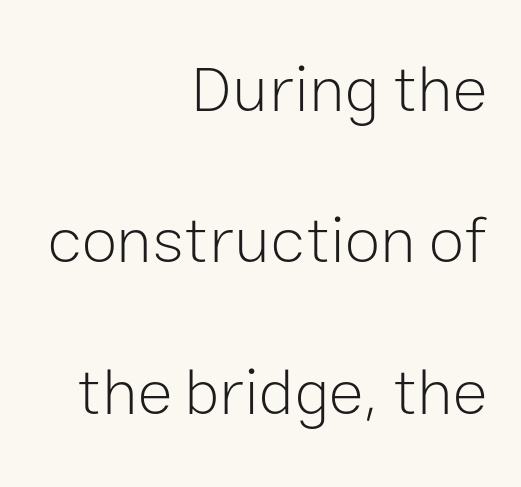
Weight: regular or lighter. Is the letter spacing exaggerated? No — it looks like the ordinary default. No italicization has been applied; the sample stays upright. Glance below the letters and you will spot only blank space. The letters advance in unequal steps, a hallmark of proportional type. In CSS terms this would be text-align: right.
